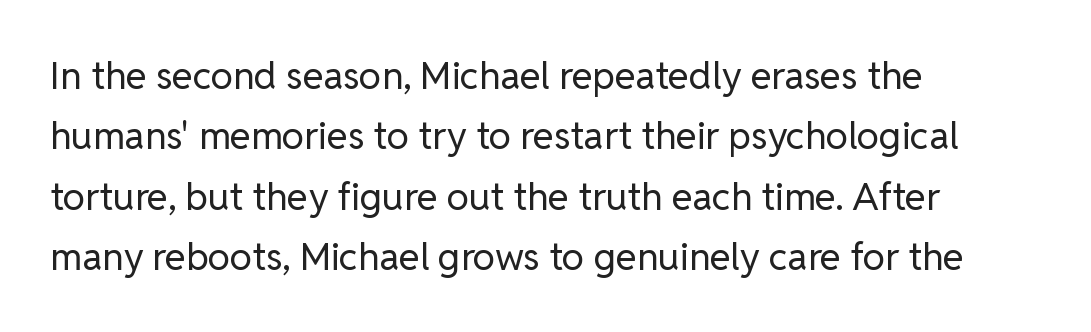
{"serif": "no", "italic": "no", "bold": "no", "weight": "regular", "width": "normal", "stroke_contrast": "low", "x_height": "medium", "monospaced": "no", "underline": "no", "align": "left", "line_spacing": "normal", "line_spacing_ratio": 1.59, "letter_spacing": "normal", "letter_spacing_em": 0.0, "glyph_px": 38}
